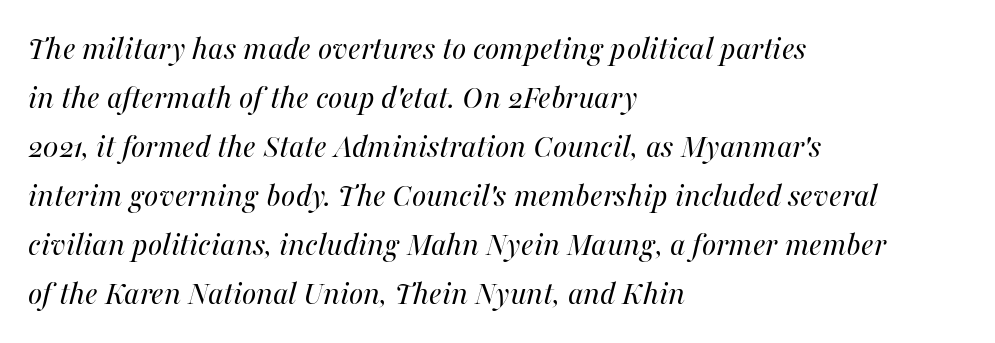
{"italic": "yes", "lean": "right", "slant_degrees": 16, "bold": "no", "weight": "regular", "width": "normal", "stroke_contrast": "medium", "x_height": "medium", "monospaced": "no", "underline": "no", "align": "left", "line_spacing": "normal", "line_spacing_ratio": 1.44, "letter_spacing": "normal", "letter_spacing_em": 0.0, "glyph_px": 34}
